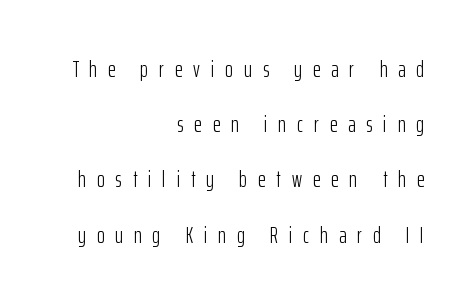
The image shows 23 px text type, upright; set right-aligned, loose line spacing (2.4x), unusually wide letter spacing (+0.48 em), not underlined.
